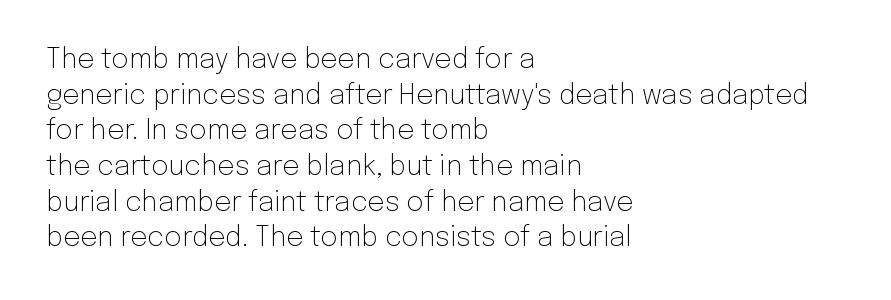
Q: Is the text bold? A: No.
Q: Is the text italic (slanted)? A: No, it is upright.
Q: Is the text underlined? A: No.
Q: How is the paragraph aligned? A: Left-aligned.
Q: Is the spacing between letters normal or unusually wide? A: Normal.
Q: Is the spacing between lines tight, normal or loose? A: Normal.
